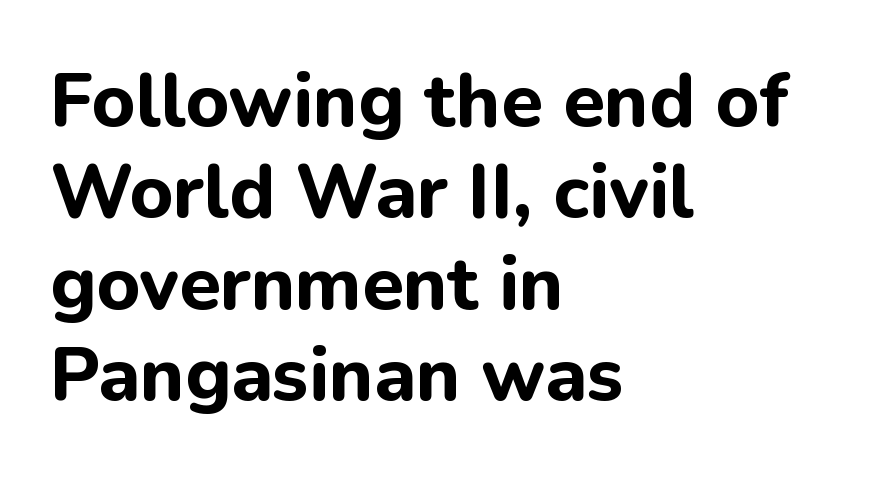
{"serif": "no", "italic": "no", "bold": "yes", "weight": "bold", "width": "normal", "stroke_contrast": "low", "x_height": "medium", "monospaced": "no", "underline": "no", "align": "left", "line_spacing_ratio": 1.22, "letter_spacing": "normal", "letter_spacing_em": 0.0, "glyph_px": 75}
